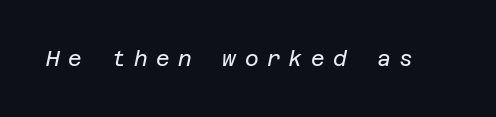
{"italic": "yes", "lean": "right", "slant_degrees": 12, "bold": "no", "underline": "no", "letter_spacing": "wide", "letter_spacing_em": 0.4, "glyph_px": 21}
